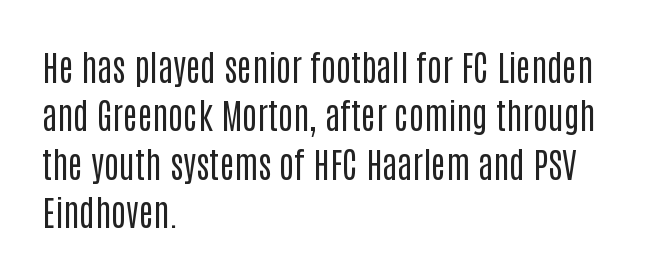
{"serif": "no", "italic": "no", "bold": "no", "weight": "regular", "width": "condensed", "stroke_contrast": "low", "x_height": "large", "monospaced": "no", "underline": "no", "align": "left", "line_spacing": "normal", "line_spacing_ratio": 1.38, "letter_spacing": "normal", "letter_spacing_em": 0.0, "glyph_px": 35}
